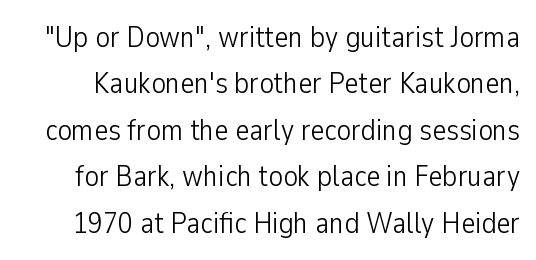
The passage shown is not underscored anywhere. Students, note that the glyphs here touch the page at normal intervals. Type style note: lacks serifs. The lines sit at an ordinary, default distance from one another. Each stroke keeps to a modest, everyday thickness or less.
